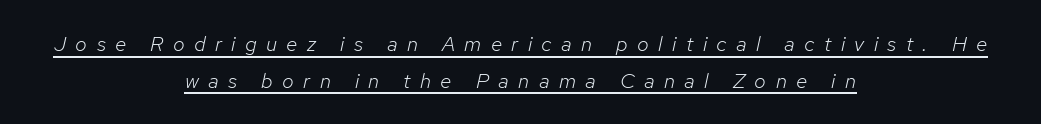
Q: Is the text bold? A: No.
Q: Is the text italic (slanted)? A: Yes, it leans right by about 12 degrees.
Q: Is the text underlined? A: Yes.
Q: How is the paragraph aligned? A: Centered.
Q: Is the spacing between letters normal or unusually wide? A: Unusually wide.
